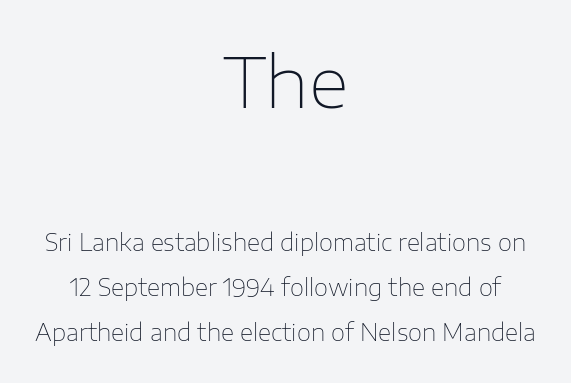
Plain, unruled lines of type. This rendering employs a face without finishing strokes, i.e., a sans-serif. Baseline-to-baseline distance is far greater than the letter height. The upper block of text is set noticeably larger than the block beneath it. Words appear dense and cohesive because spacing is normal. A roman cut, with each character standing at attention.
